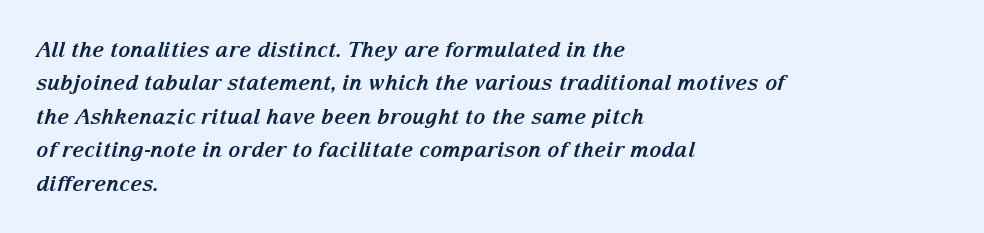
The image shows 21 px bold type, italic (leaning right); set left-aligned, normal line spacing (1.59x), normal letter spacing, not underlined.
